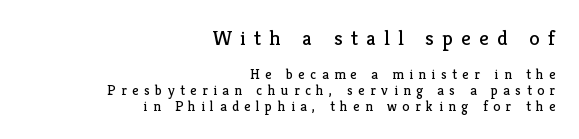
Inter-character spacing is expanded well beyond the font's built-in metrics. Vertical stems look standard width or narrower in stroke. Very little white space separates one row of letters from the next. It's the straight-up-and-down kind of type.
